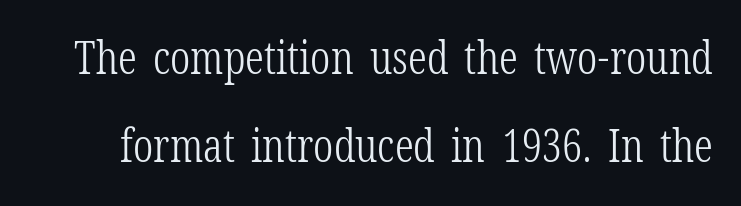
You can tell it's not italic because the verticals are truly vertical. Type without underlining. The face used here is proportionally spaced, like ordinary book or web type. Nothing unusual about the tracking: characters are spaced as the font intends.
